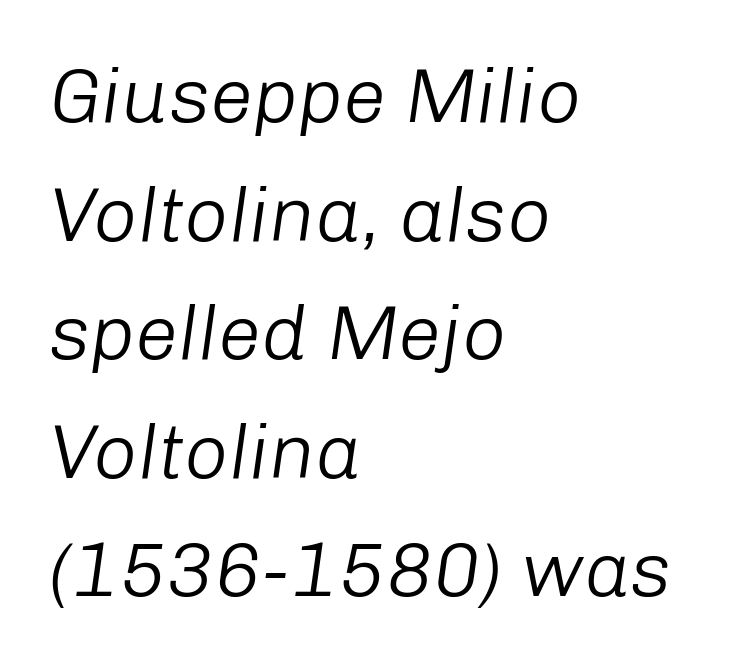
{"italic": "yes", "lean": "right", "slant_degrees": 8, "bold": "no", "weight": "light", "width": "normal", "stroke_contrast": "low", "x_height": "medium", "monospaced": "no", "underline": "no", "align": "left", "line_spacing": "normal", "line_spacing_ratio": 1.54, "letter_spacing": "normal", "letter_spacing_em": 0.0, "glyph_px": 77}
